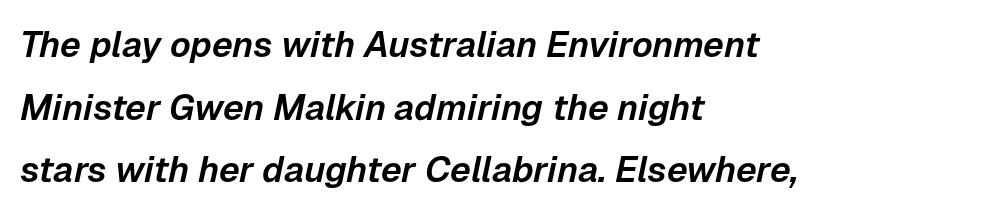
The image shows 36 px text type, italic (leaning right); set left-aligned, line spacing 1.74x, normal letter spacing, not underlined; low stroke contrast and a medium x-height.
